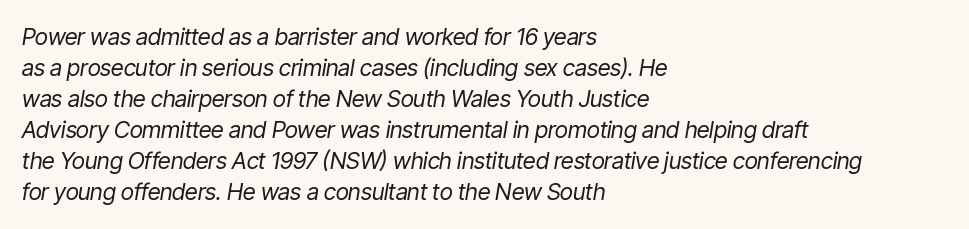
{"italic": "yes", "lean": "right", "slant_degrees": 9, "bold": "no", "underline": "no", "align": "left", "line_spacing": "normal", "line_spacing_ratio": 1.35, "letter_spacing": "normal", "letter_spacing_em": 0.0, "glyph_px": 23}
